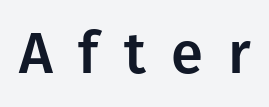
{"serif": "no", "italic": "no", "width": "normal", "stroke_contrast": "low", "x_height": "medium", "monospaced": "no", "underline": "no", "letter_spacing": "wide", "letter_spacing_em": 0.44, "glyph_px": 58}
